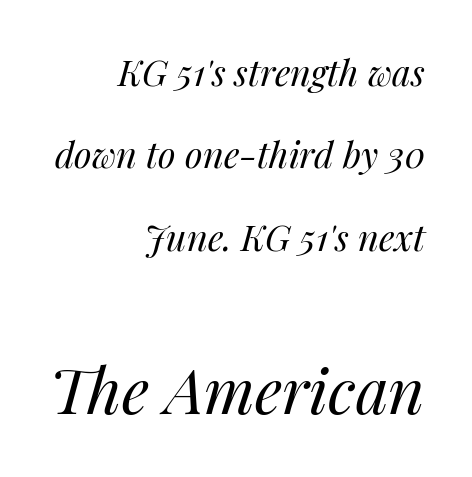
{"italic": "yes", "lean": "right", "slant_degrees": 14, "bold": "no", "weight": "regular", "width": "normal", "stroke_contrast": "medium", "x_height": "medium", "monospaced": "no", "underline": "no", "align": "right", "line_spacing": "loose", "line_spacing_ratio": 2.29, "letter_spacing": "normal", "letter_spacing_em": 0.0, "larger_block": "second", "size_ratio": 1.75, "glyph_px": 63}
